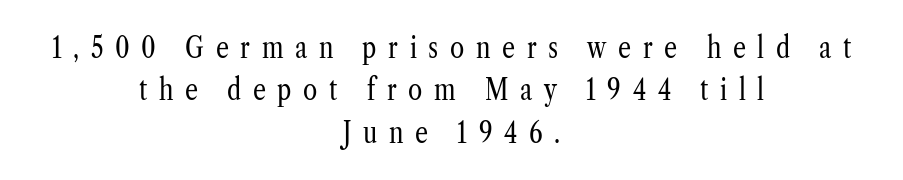
Q: Is the text bold? A: No.
Q: Is the text italic (slanted)? A: No, it is upright.
Q: Is the typeface a serif or a sans-serif typeface? A: Serif.
Q: Is the text underlined? A: No.
Q: How is the paragraph aligned? A: Centered.
Q: Is the spacing between letters normal or unusually wide? A: Unusually wide.
Q: Is the spacing between lines tight, normal or loose? A: Normal.
Q: Width (condensed, normal, or wide)? A: Condensed.
Q: Stroke contrast? A: Low.
Q: x-height? A: Medium.
Q: Monospaced? A: No.
